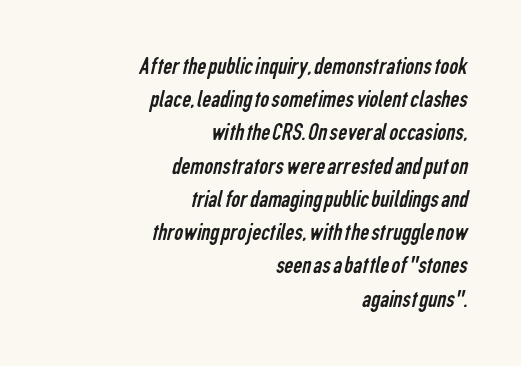
{"bold": "no", "underline": "no", "align": "right", "line_spacing": "normal", "line_spacing_ratio": 1.33, "letter_spacing": "normal", "letter_spacing_em": 0.0, "glyph_px": 25}
